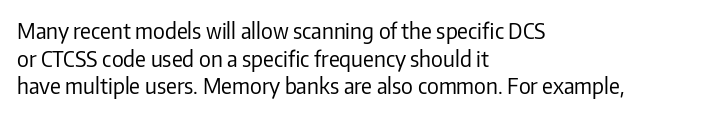
Every stem runs plumb, perpendicular to the baseline. Leftover space on each line is placed entirely after the last word. Check the space under the baseline: it is left empty. This reads as an unemphasized weight, regular at the heaviest. Caption: standard tracking, unaltered.
